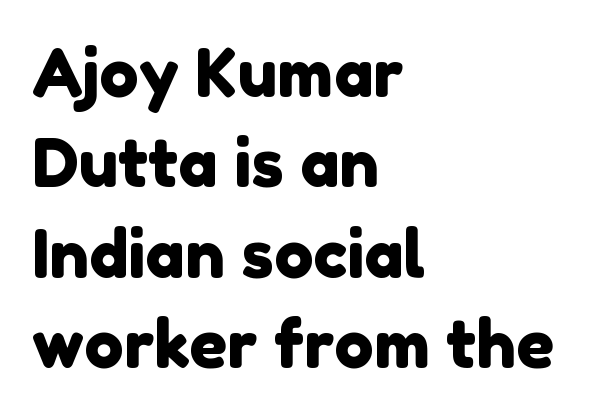
{"serif": "no", "width": "normal", "stroke_contrast": "low", "x_height": "medium", "monospaced": "no", "underline": "no", "align": "left", "line_spacing": "normal", "line_spacing_ratio": 1.37, "letter_spacing": "normal", "letter_spacing_em": 0.0, "glyph_px": 66}
